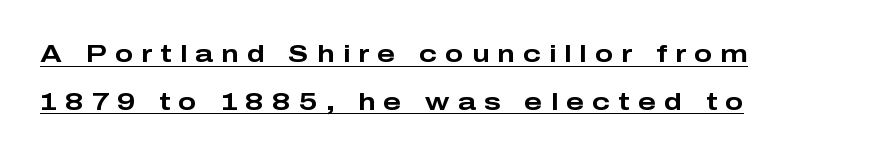
Q: Is the text bold? A: Yes.
Q: Is the text italic (slanted)? A: No, it is upright.
Q: Is the text underlined? A: Yes.
Q: How is the paragraph aligned? A: Left-aligned.
Q: Is the spacing between letters normal or unusually wide? A: Unusually wide.
Q: Is the spacing between lines tight, normal or loose? A: Loose.
